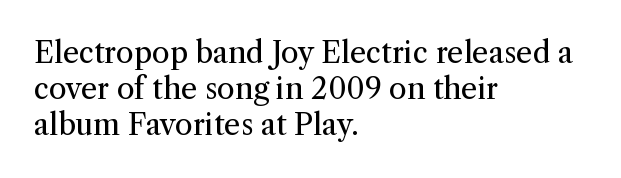
Q: Is the text bold? A: No.
Q: Is the text italic (slanted)? A: No, it is upright.
Q: Is the typeface a serif or a sans-serif typeface? A: Serif.
Q: Is the text underlined? A: No.
Q: How is the paragraph aligned? A: Left-aligned.
Q: Is the spacing between letters normal or unusually wide? A: Normal.
Q: Is the spacing between lines tight, normal or loose? A: Normal.
Q: Width (condensed, normal, or wide)? A: Normal.
Q: Stroke contrast? A: Medium.
Q: x-height? A: Medium.
Q: Monospaced? A: No.
